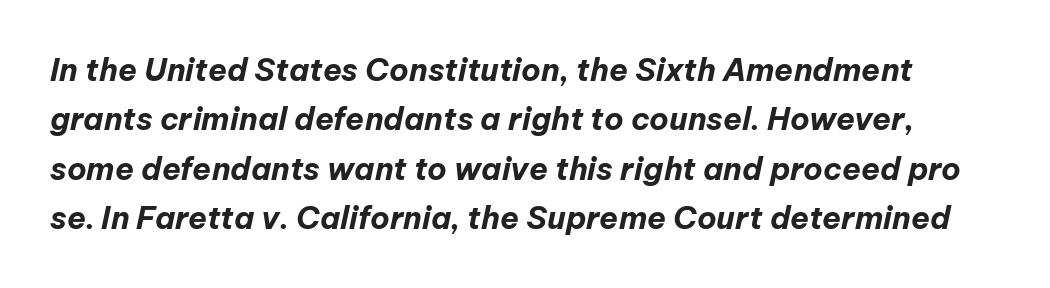
{"italic": "yes", "lean": "right", "slant_degrees": 12, "bold": "yes", "weight": "bold", "width": "normal", "stroke_contrast": "low", "x_height": "medium", "monospaced": "no", "underline": "no", "line_spacing": "normal", "line_spacing_ratio": 1.59, "letter_spacing": "normal", "letter_spacing_em": 0.0, "glyph_px": 31}
